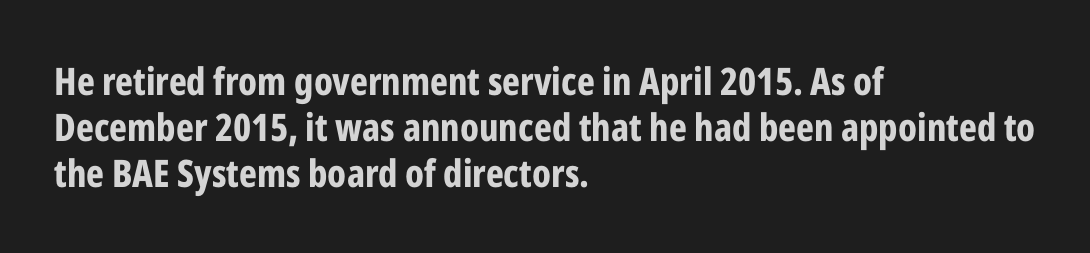
The image shows 38 px bold, condensed sans-serif type, upright; set left-aligned, line spacing 1.21x, normal letter spacing, not underlined; low stroke contrast and a medium x-height.
